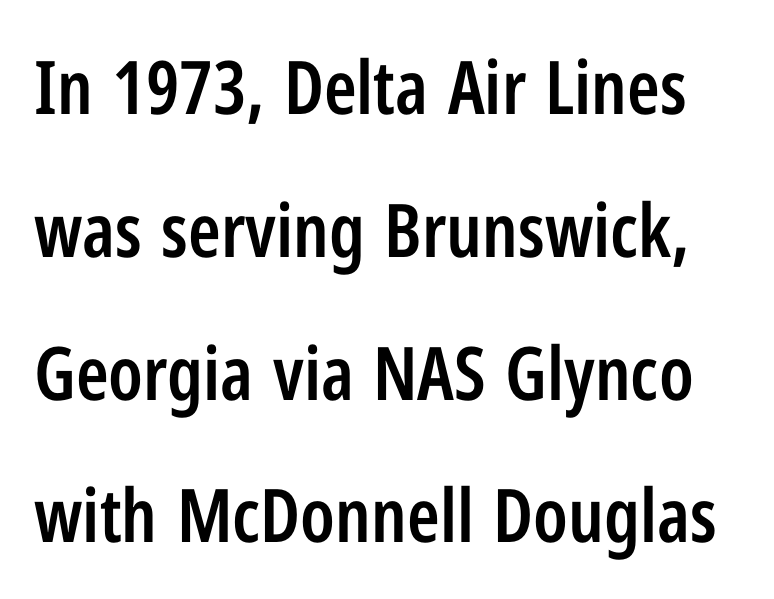
{"serif": "no", "italic": "no", "bold": "semi", "weight": "semibold", "width": "condensed", "stroke_contrast": "low", "x_height": "medium", "monospaced": "no", "underline": "no", "line_spacing": "loose", "line_spacing_ratio": 1.93, "letter_spacing": "normal", "letter_spacing_em": 0.0, "glyph_px": 74}
